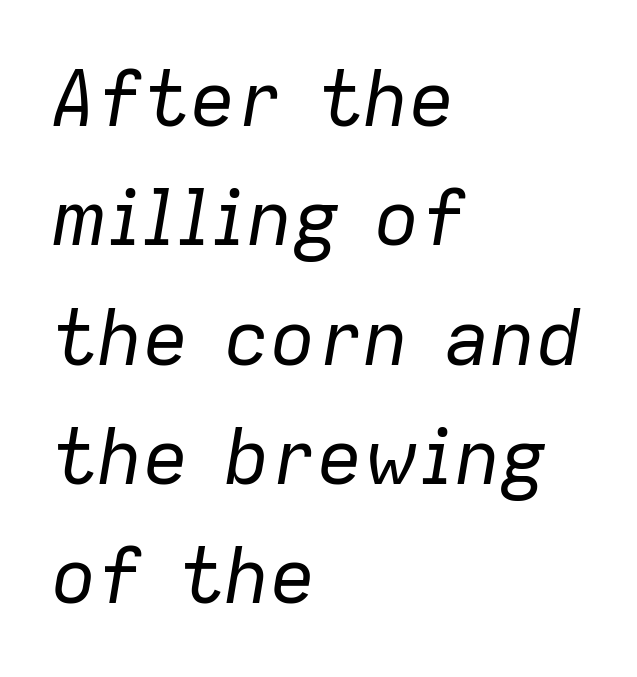
{"italic": "yes", "lean": "right", "slant_degrees": 9, "bold": "no", "weight": "regular", "width": "normal", "stroke_contrast": "low", "x_height": "medium", "monospaced": "no", "underline": "no", "align": "left", "line_spacing": "normal", "line_spacing_ratio": 1.55, "letter_spacing": "normal", "letter_spacing_em": 0.0, "glyph_px": 77}
